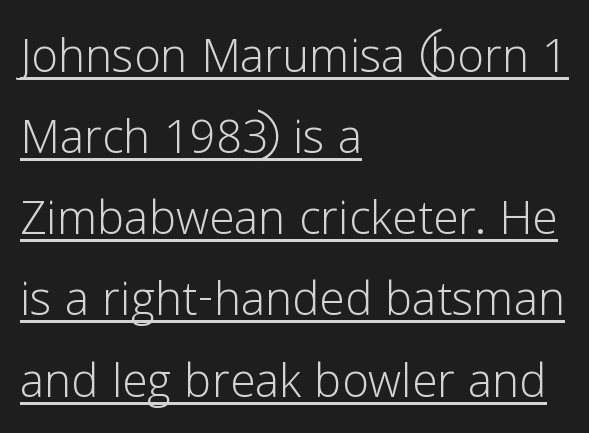
Q: Is the text bold? A: No.
Q: Is the text italic (slanted)? A: No, it is upright.
Q: Is the typeface a serif or a sans-serif typeface? A: Sans-serif.
Q: Is the text underlined? A: Yes.
Q: How is the paragraph aligned? A: Left-aligned.
Q: Is the spacing between letters normal or unusually wide? A: Normal.
Q: Is the spacing between lines tight, normal or loose? A: Normal.
Q: Width (condensed, normal, or wide)? A: Normal.
Q: Stroke contrast? A: Low.
Q: x-height? A: Medium.
Q: Monospaced? A: No.
